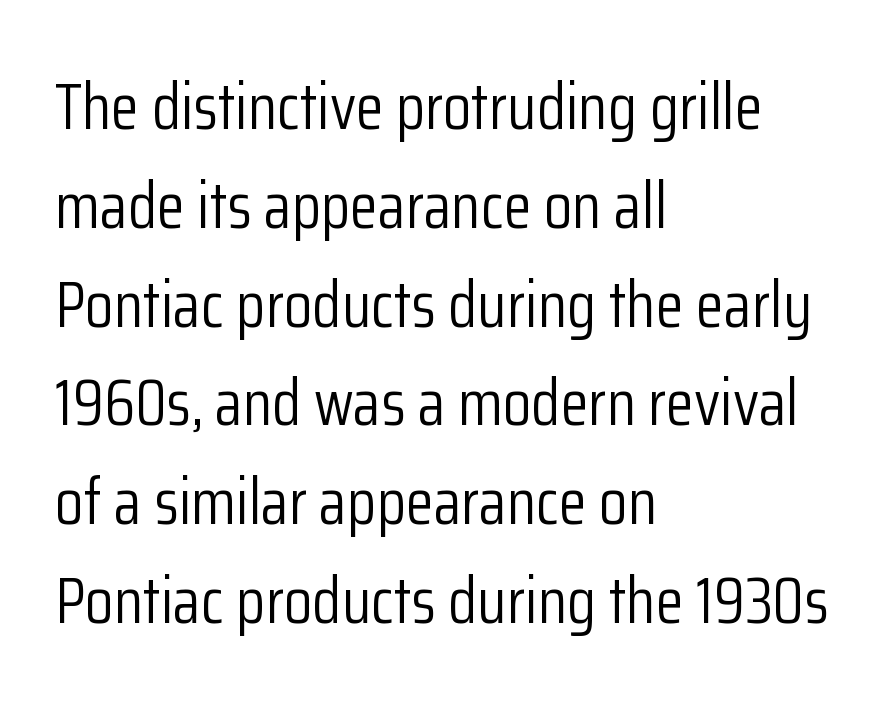
Q: Is the text bold? A: No.
Q: Is the text italic (slanted)? A: No, it is upright.
Q: Is the typeface a serif or a sans-serif typeface? A: Sans-serif.
Q: Is the text underlined? A: No.
Q: How is the paragraph aligned? A: Left-aligned.
Q: Is the spacing between letters normal or unusually wide? A: Normal.
Q: Is the spacing between lines tight, normal or loose? A: Normal.
Q: Width (condensed, normal, or wide)? A: Condensed.
Q: Stroke contrast? A: Low.
Q: x-height? A: Medium.
Q: Monospaced? A: No.
